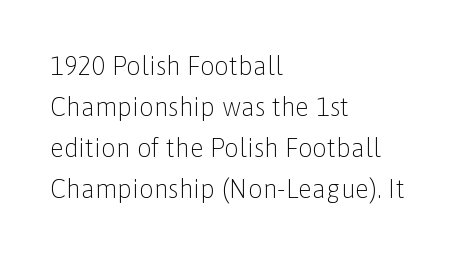
The words here are not underlined. Unbolded letterforms with no extra heft. Quick note: interline space is typical. These lines stack with their left ends in a neat column. Ordinary non-slanted type is in use. Here the glyphs are tracked normally, forming tight word shapes.
